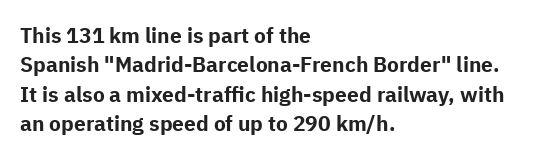
{"italic": "no", "bold": "yes", "underline": "no", "align": "left", "line_spacing": "normal", "line_spacing_ratio": 1.4, "letter_spacing": "normal", "letter_spacing_em": 0.0, "glyph_px": 21}
